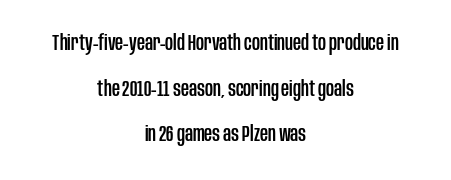
{"italic": "no", "underline": "no", "align": "center", "line_spacing": "loose", "line_spacing_ratio": 2.07, "letter_spacing": "normal", "letter_spacing_em": 0.0, "glyph_px": 22}
